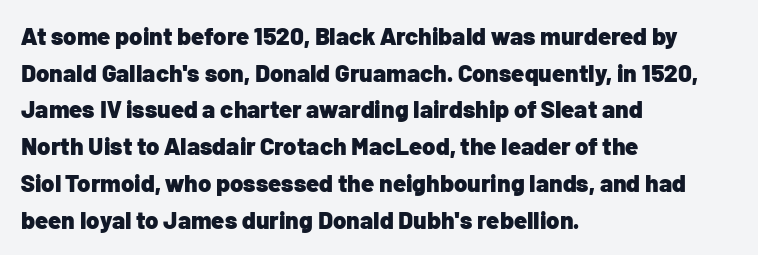
A typesetter would call this zero additional tracking. The letters stand upright; this is a roman face. Regular leading. The passage is arranged the way most books set body copy — flush left. Rule under the text: the space is simply empty. Strokes here are thick enough to call this a true bold.
